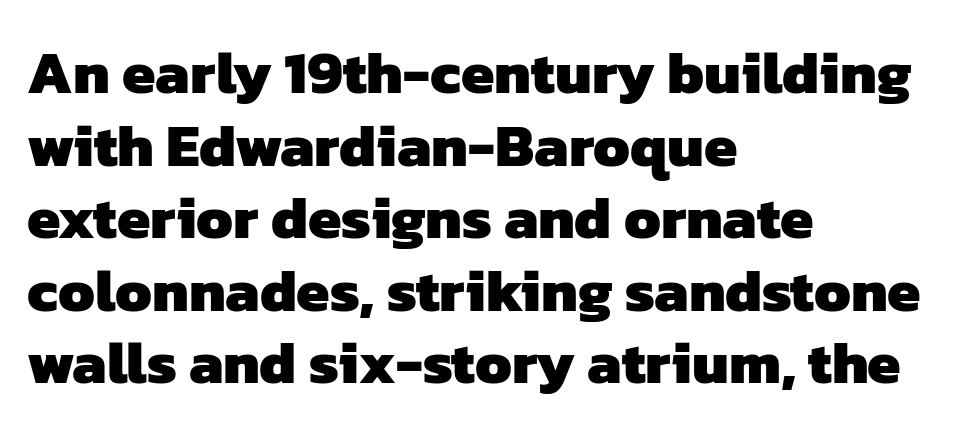
The image shows 60 px heavy sans-serif type; set left-aligned, line spacing 1.21x, normal letter spacing, not underlined; low stroke contrast and a medium x-height.
